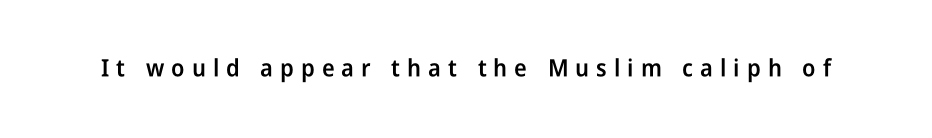
{"italic": "no", "bold": "semi", "underline": "no", "letter_spacing": "wide", "letter_spacing_em": 0.29, "glyph_px": 24}
